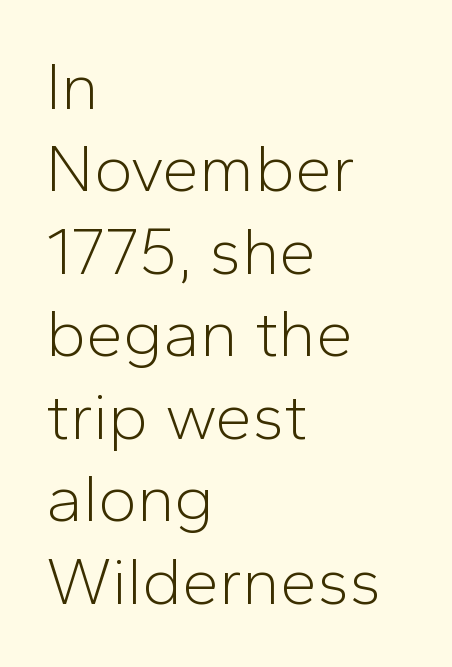
Q: Is the text bold? A: No.
Q: Is the text italic (slanted)? A: No, it is upright.
Q: Is the typeface a serif or a sans-serif typeface? A: Sans-serif.
Q: Is the text underlined? A: No.
Q: How is the paragraph aligned? A: Left-aligned.
Q: Is the spacing between letters normal or unusually wide? A: Normal.
Q: Is the spacing between lines tight, normal or loose? A: Normal.
Q: Width (condensed, normal, or wide)? A: Normal.
Q: Stroke contrast? A: Low.
Q: x-height? A: Medium.
Q: Monospaced? A: No.
